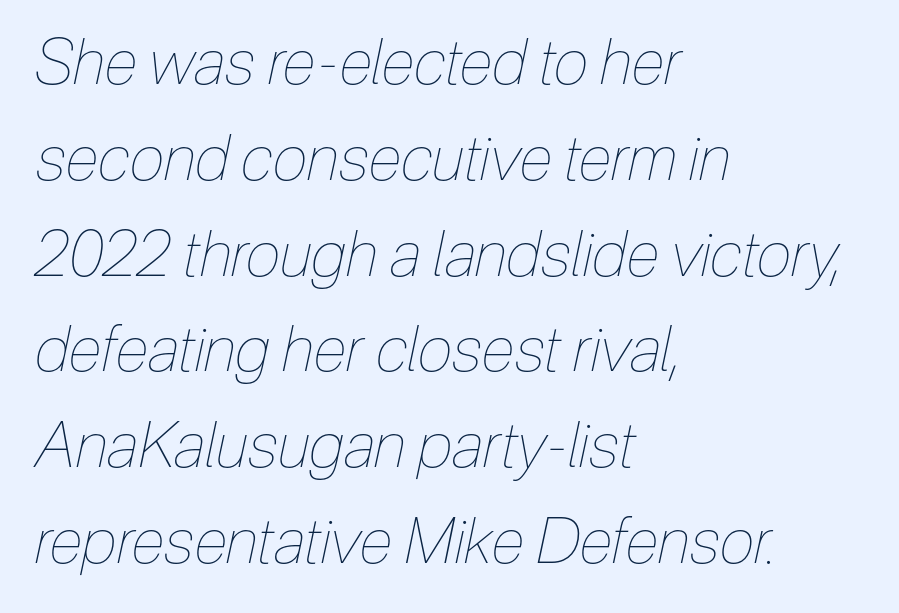
The image shows 63 px thin, condensed type, italic (leaning right); set left-aligned, normal line spacing (1.52x), normal letter spacing, not underlined; low stroke contrast and a medium x-height.
